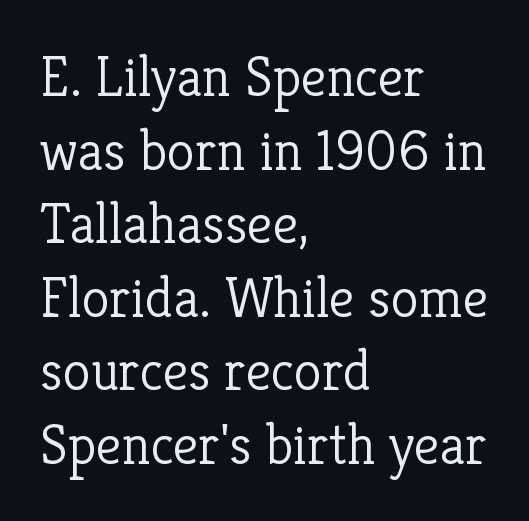
The image shows 57 px light serif type, upright; set left-aligned, normal line spacing (1.29x), normal letter spacing, not underlined; low stroke contrast and a medium x-height.
